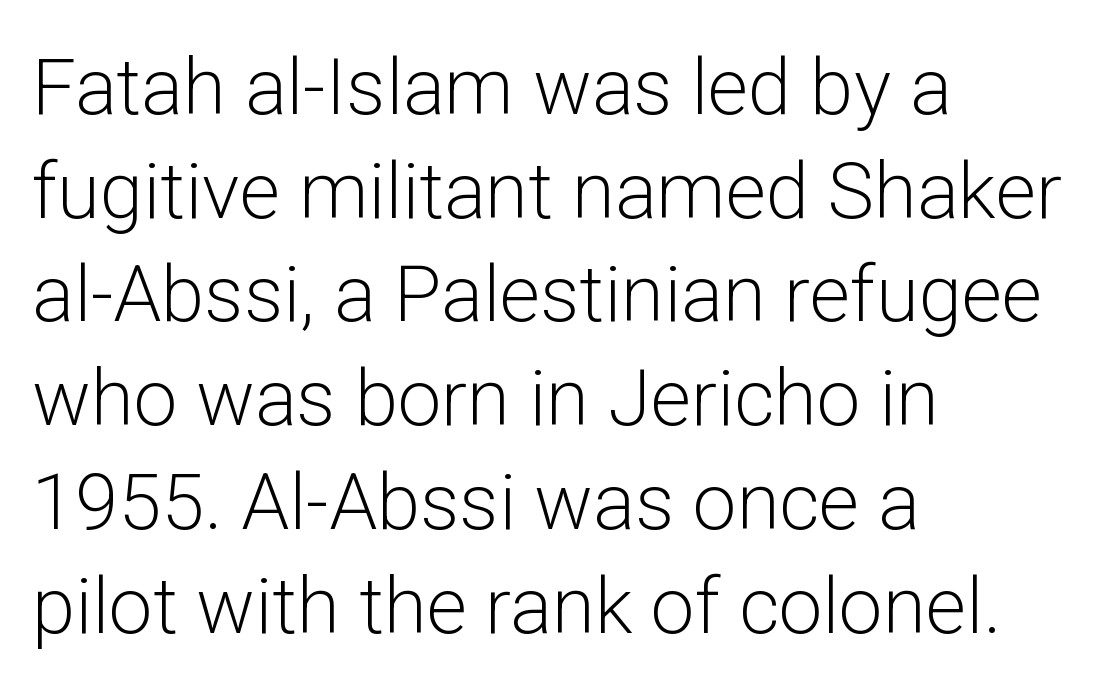
{"serif": "no", "italic": "no", "bold": "no", "weight": "light", "width": "normal", "stroke_contrast": "low", "x_height": "medium", "monospaced": "no", "underline": "no", "align": "left", "line_spacing": "normal", "line_spacing_ratio": 1.33, "letter_spacing": "normal", "letter_spacing_em": 0.0, "glyph_px": 78}
